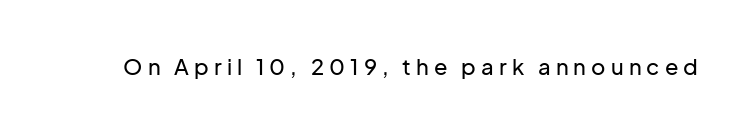
The image shows 22 px text type, upright; set unusually wide letter spacing (+0.23 em), not underlined.
